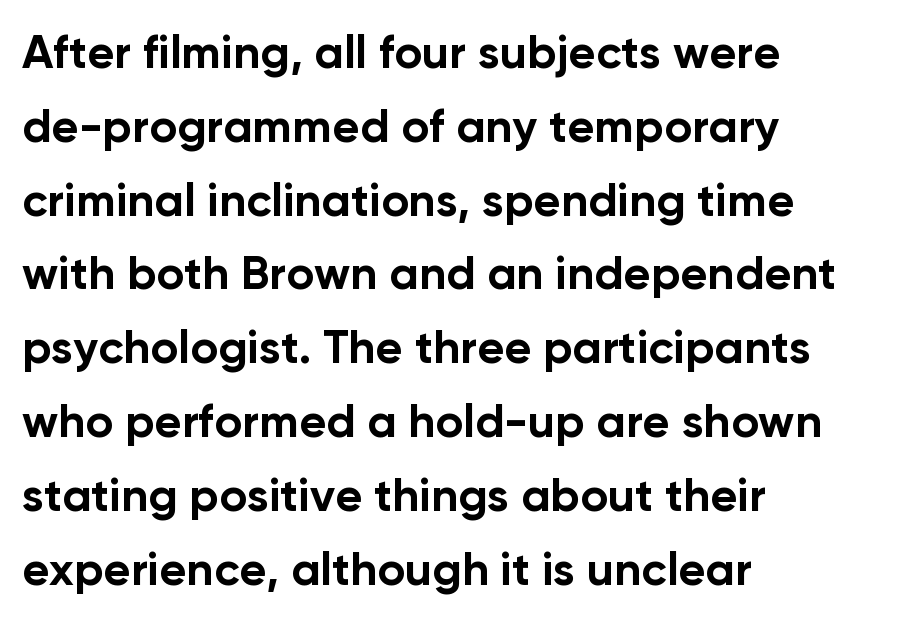
{"serif": "no", "italic": "no", "bold": "yes", "weight": "bold", "width": "normal", "stroke_contrast": "low", "x_height": "medium", "monospaced": "no", "underline": "no", "align": "left", "line_spacing": "normal", "line_spacing_ratio": 1.57, "letter_spacing": "normal", "letter_spacing_em": 0.0, "glyph_px": 47}
